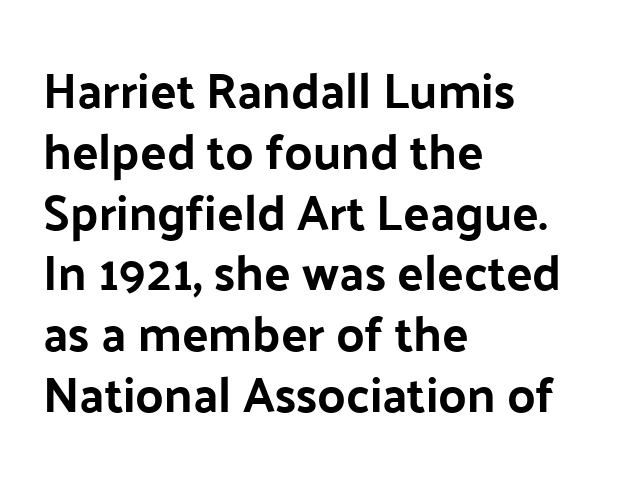
{"serif": "no", "italic": "no", "width": "normal", "stroke_contrast": "low", "x_height": "medium", "monospaced": "no", "underline": "no", "align": "left", "line_spacing_ratio": 1.24, "letter_spacing": "normal", "letter_spacing_em": 0.0, "glyph_px": 49}
